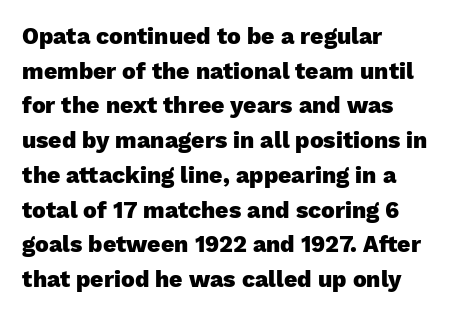
{"italic": "no", "bold": "yes", "underline": "no", "align": "left", "line_spacing": "normal", "line_spacing_ratio": 1.51, "letter_spacing": "normal", "letter_spacing_em": 0.0, "glyph_px": 23}
